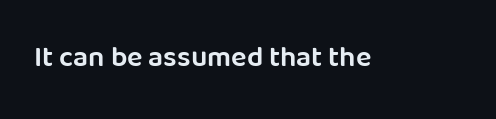
The image shows 29 px semibold sans-serif type, upright; set normal letter spacing, not underlined; low stroke contrast and a large x-height.
